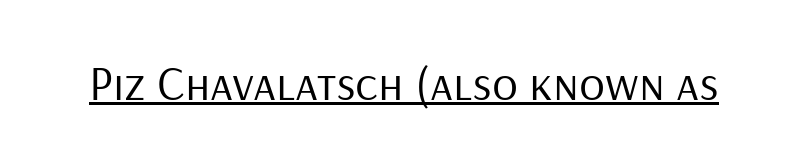
The image shows 48 px regular-weight sans-serif type, upright; set normal letter spacing, underlined; low stroke contrast and a medium x-height.
